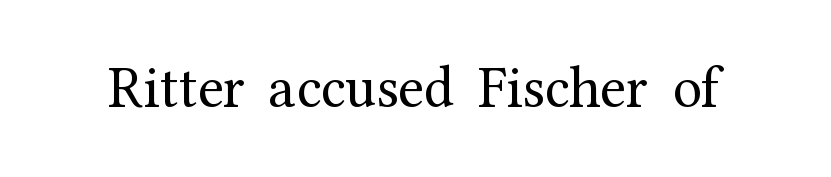
The image shows 59 px regular-weight serif type, upright; set normal letter spacing, not underlined; medium stroke contrast and a medium x-height.
